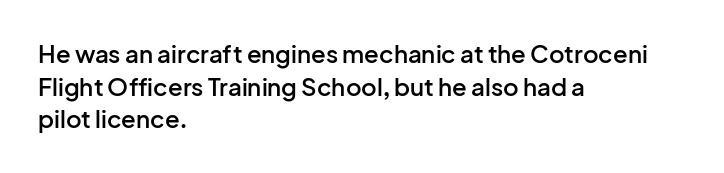
One glance says typical: line gaps are just what's usual. Tracking value appears to be zero — textbook default spacing. Tall strokes in this sample are plumb rather than angled. Firm but not heavy-handed strokes: this text is semibold.
